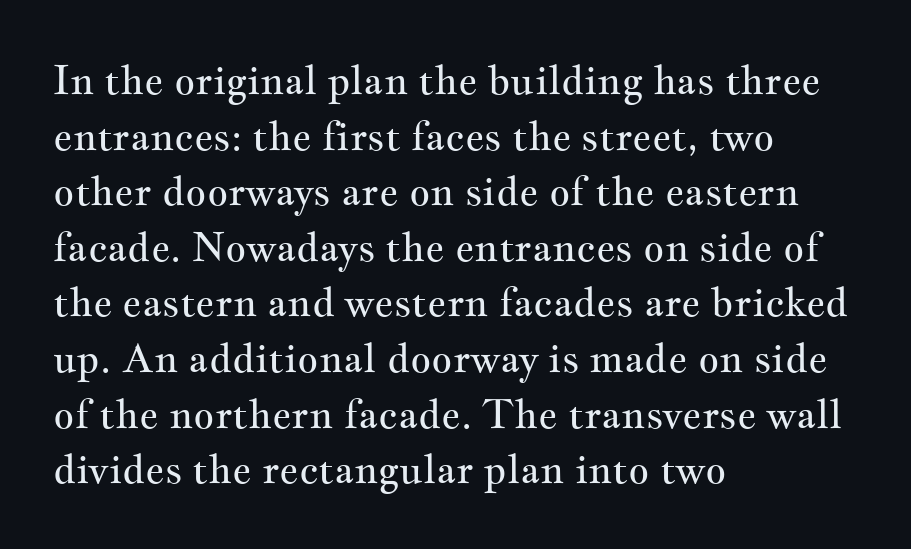
No extra tracking has been applied to these lines. The leading is moderate, giving the passage an even texture. Do the characters align in a grid? No, the font is proportional. These lines were composed using upright roman letters. The glyphs in this specimen are seriffed. Horizontally, the lines are justified to the leading edge only.
